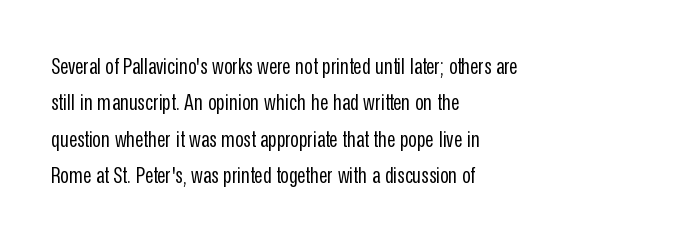
{"italic": "no", "bold": "no", "underline": "no", "align": "left", "line_spacing": "normal", "line_spacing_ratio": 1.58, "letter_spacing": "normal", "letter_spacing_em": 0.0, "glyph_px": 23}
